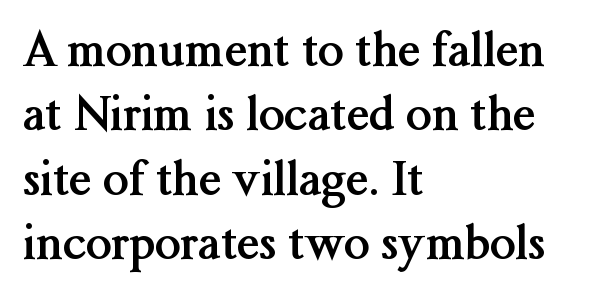
Posture: straight, roman, zero tilt. Every letter is thick-stroked: bold, no question. Words float on clear page, feet unadorned. This is serif lettering, the kind often seen in printed books. Summary of vertical rhythm: regular, with standard interline spacing. The passage shown has conventional tracking throughout.
